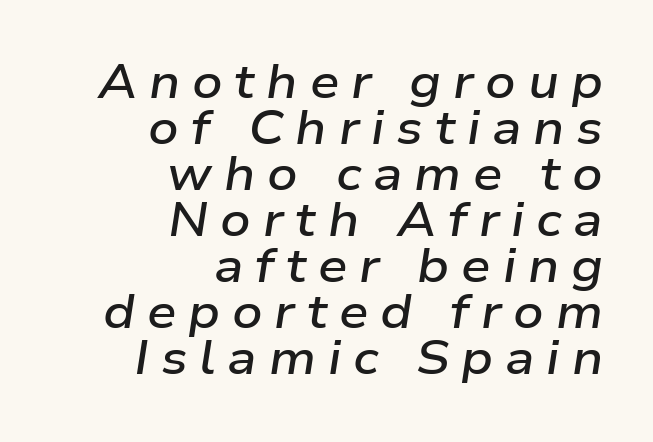
The image shows 47 px semibold, wide type, italic (leaning right); set right-aligned, tight line spacing (0.98x), unusually wide letter spacing (+0.25 em), not underlined; low stroke contrast and a medium x-height.
